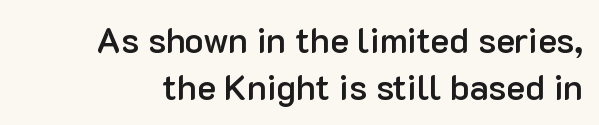
Q: Is the text bold? A: Semi-bold.
Q: Is the text italic (slanted)? A: No, it is upright.
Q: Is the typeface a serif or a sans-serif typeface? A: Sans-serif.
Q: Is the text underlined? A: No.
Q: Is the spacing between letters normal or unusually wide? A: Normal.
Q: Is the spacing between lines tight, normal or loose? A: Normal.
Q: Width (condensed, normal, or wide)? A: Normal.
Q: Stroke contrast? A: Low.
Q: x-height? A: Medium.
Q: Monospaced? A: No.
